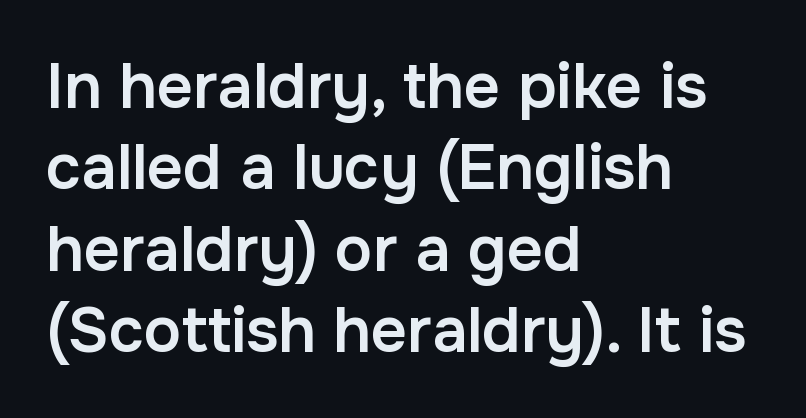
{"serif": "no", "italic": "no", "bold": "semi", "weight": "semibold", "width": "normal", "stroke_contrast": "low", "x_height": "medium", "monospaced": "no", "underline": "no", "align": "left", "line_spacing": "normal", "line_spacing_ratio": 1.29, "letter_spacing": "normal", "letter_spacing_em": 0.0, "glyph_px": 63}
